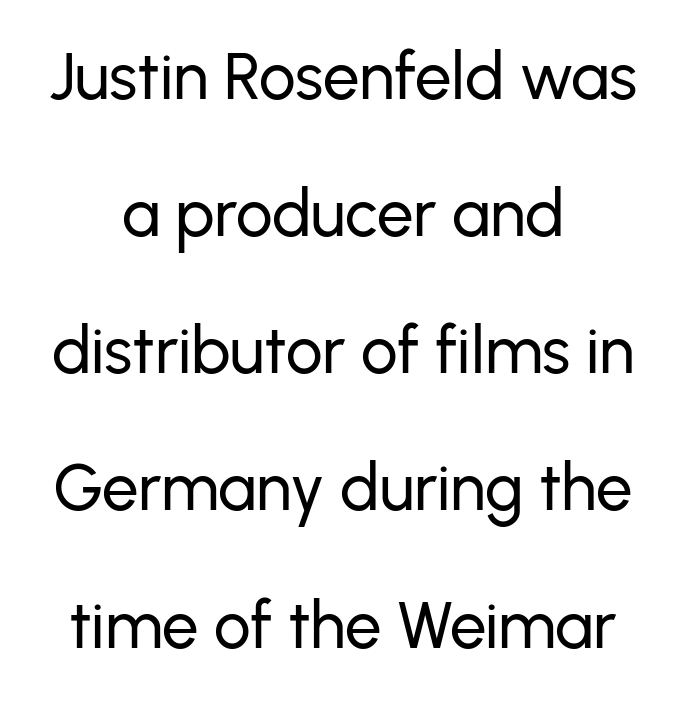
{"serif": "no", "italic": "no", "width": "normal", "stroke_contrast": "low", "x_height": "medium", "monospaced": "no", "underline": "no", "align": "center", "line_spacing": "loose", "line_spacing_ratio": 2.11, "letter_spacing": "normal", "letter_spacing_em": 0.0, "glyph_px": 65}
